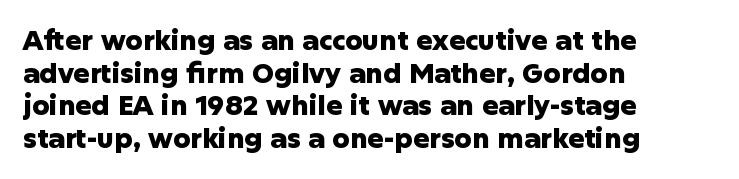
The glyphs are unaccompanied by any horizontal stroke below them. The passage shown is emphatically bold. The lettering holds an erect, upright posture throughout. Here the glyphs are tracked normally, forming tight word shapes.
